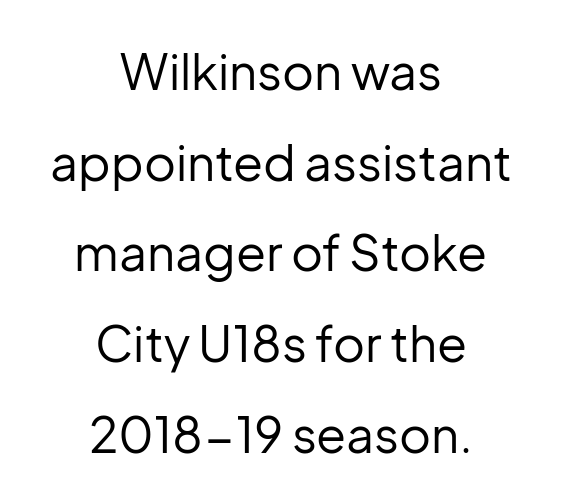
Q: Is the text bold? A: No.
Q: Is the text italic (slanted)? A: No, it is upright.
Q: Is the typeface a serif or a sans-serif typeface? A: Sans-serif.
Q: Is the text underlined? A: No.
Q: How is the paragraph aligned? A: Centered.
Q: Is the spacing between letters normal or unusually wide? A: Normal.
Q: Width (condensed, normal, or wide)? A: Normal.
Q: Stroke contrast? A: Low.
Q: x-height? A: Medium.
Q: Monospaced? A: No.
